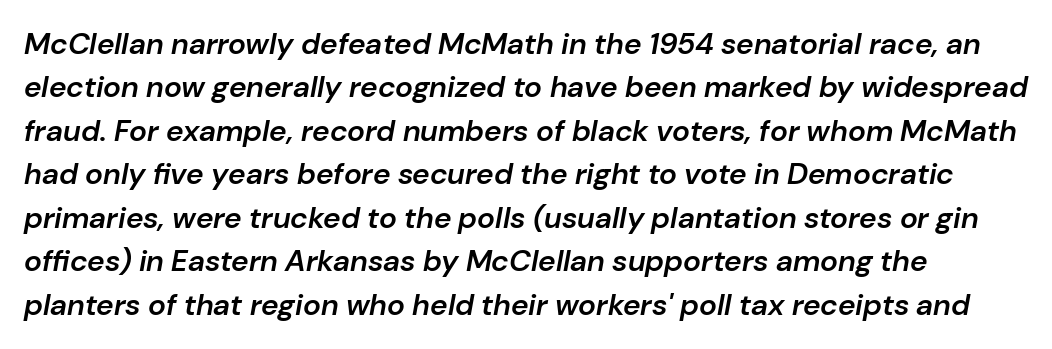
Glyph-to-glyph distance matches everyday printed text. These words are printed semibold, heavier than regular yet not bold. Check the space under the baseline: it is left empty. The rendering uses natural spacing where letterforms have individual widths. If you drew a line through each stem, it would be angled. The leading is moderate, giving the passage an even texture.
